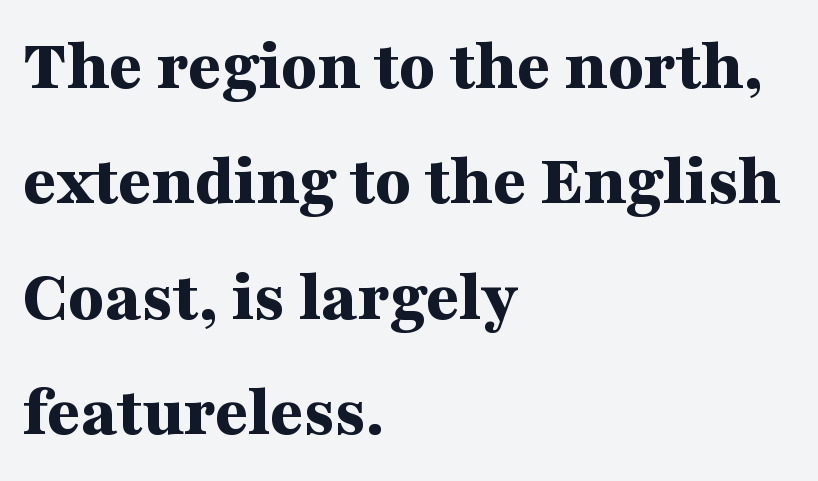
The space beneath each line is pristine and unruled. The rendering keeps characters at their native spacing. The text was rendered using a seriffed face with decorative stroke endings. A full-strength bold gives these letters their thick strokes. Horizontally, the lines are justified to the leading edge only. Each new line begins a customary step beneath the previous one.
